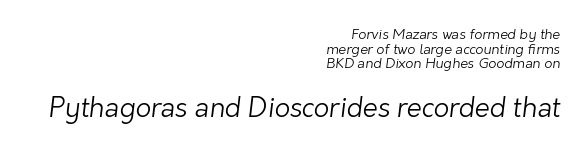
Q: Is the text bold? A: No.
Q: Is the text underlined? A: No.
Q: How is the paragraph aligned? A: Right-aligned.
Q: Is the spacing between letters normal or unusually wide? A: Normal.
Q: Is the spacing between lines tight, normal or loose? A: Tight.
Q: Which block of text is set in a larger size, the first (top) or the second (bottom)? A: The second (bottom) one.
